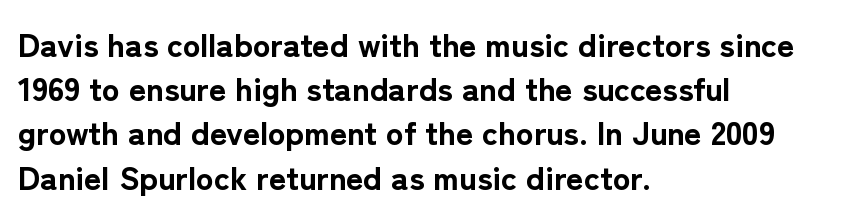
The image shows 33 px bold sans-serif type, upright; set left-aligned, normal line spacing (1.34x), normal letter spacing, not underlined; low stroke contrast and a medium x-height.
